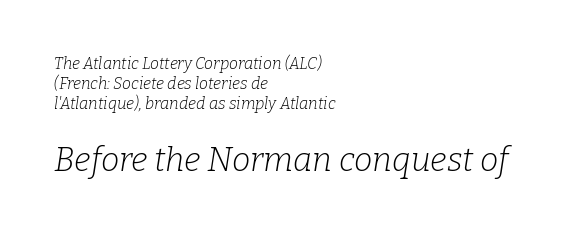
The image shows 33 px light serif type, italic (leaning right); set left-aligned, normal line spacing (1.25x), normal letter spacing, not underlined; the second (bottom) block is 2.06x larger; low stroke contrast and a medium x-height.
